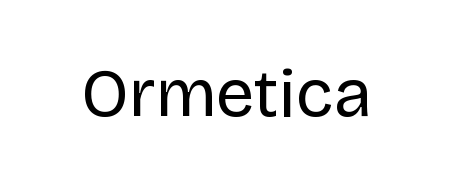
Q: Is the text bold? A: No.
Q: Is the text italic (slanted)? A: No, it is upright.
Q: Is the typeface a serif or a sans-serif typeface? A: Sans-serif.
Q: Is the text underlined? A: No.
Q: Is the spacing between letters normal or unusually wide? A: Normal.
Q: Width (condensed, normal, or wide)? A: Normal.
Q: Stroke contrast? A: Low.
Q: x-height? A: Large.
Q: Monospaced? A: No.
